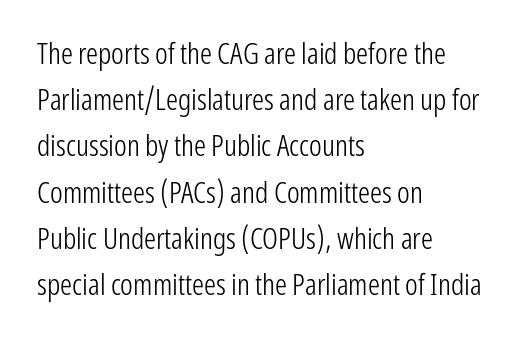
The image shows 30 px light, condensed sans-serif type, upright; set left-aligned, normal line spacing (1.54x), normal letter spacing, not underlined; low stroke contrast and a medium x-height.
